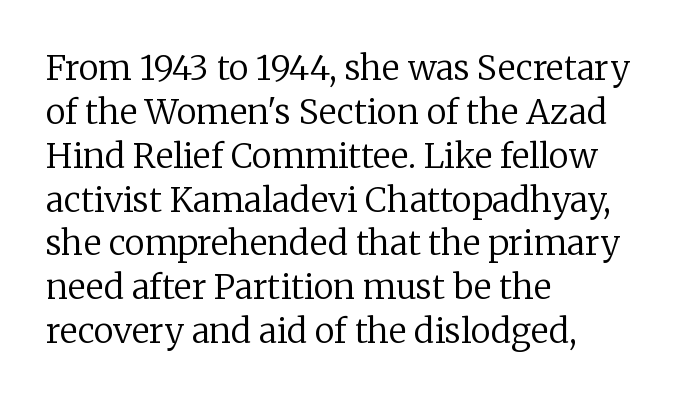
Q: Is the text bold? A: No.
Q: Is the text italic (slanted)? A: No, it is upright.
Q: Is the typeface a serif or a sans-serif typeface? A: Serif.
Q: Is the text underlined? A: No.
Q: How is the paragraph aligned? A: Left-aligned.
Q: Is the spacing between letters normal or unusually wide? A: Normal.
Q: Is the spacing between lines tight, normal or loose? A: Normal.
Q: Width (condensed, normal, or wide)? A: Normal.
Q: Stroke contrast? A: Low.
Q: x-height? A: Medium.
Q: Monospaced? A: No.
